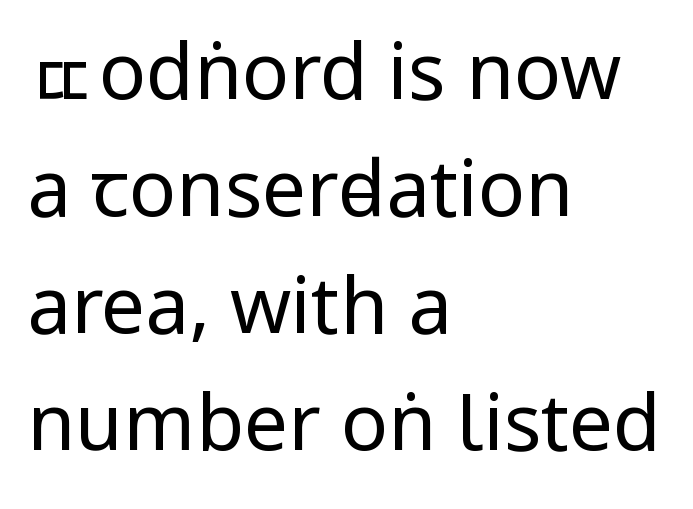
{"serif": "no", "italic": "no", "bold": "no", "weight": "regular", "width": "condensed", "stroke_contrast": "low", "underline": "no", "align": "left", "line_spacing": "normal", "line_spacing_ratio": 1.5, "letter_spacing": "normal", "letter_spacing_em": 0.0, "glyph_px": 78}
